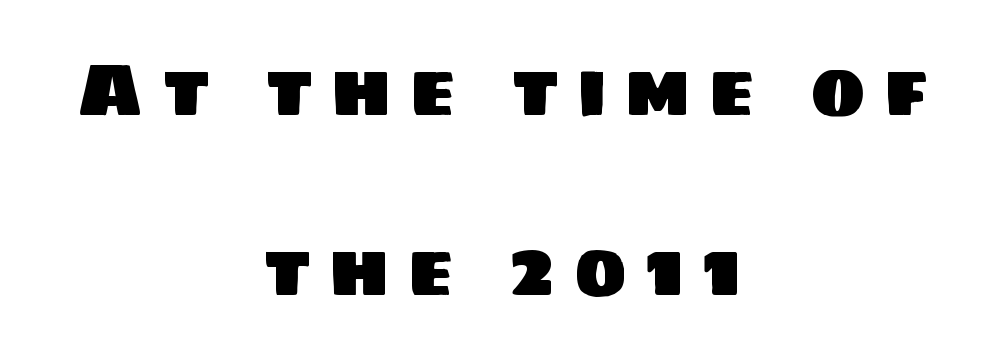
Q: Is the typeface a serif or a sans-serif typeface? A: Sans-serif.
Q: Is the text underlined? A: No.
Q: How is the paragraph aligned? A: Centered.
Q: Is the spacing between letters normal or unusually wide? A: Unusually wide.
Q: Is the spacing between lines tight, normal or loose? A: Loose.
Q: Width (condensed, normal, or wide)? A: Normal.
Q: Stroke contrast? A: Low.
Q: x-height? A: Large.
Q: Monospaced? A: No.
